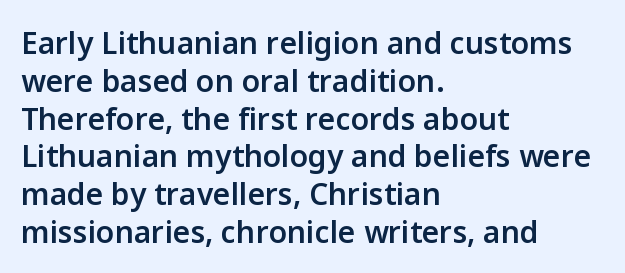
Varying glyph widths throughout — classic text-font behaviour. Heft: intermediate — a semibold. If you drew a line through each stem, it would be perfectly vertical. This rendering uses left alignment, leaving the right contour irregular. Whoever set this chose a conventional vertical rhythm. Decoration check: the copy has no underline.
